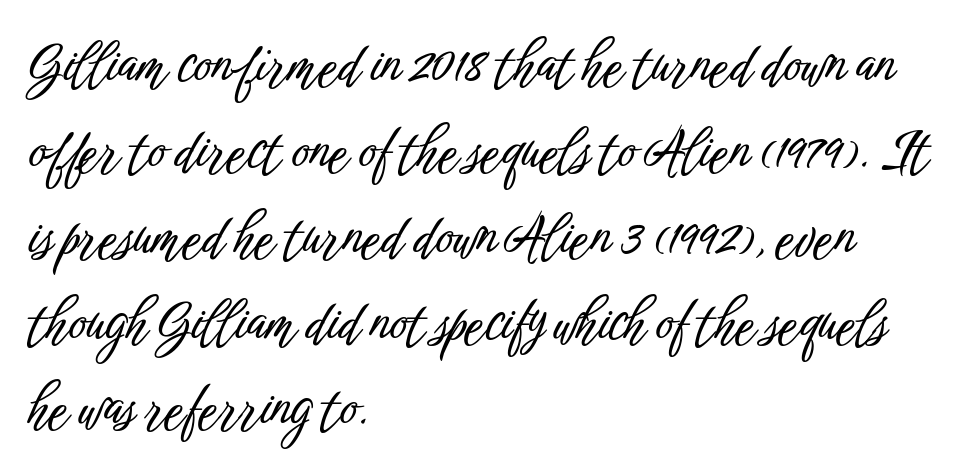
{"serif": "no", "width": "condensed", "stroke_contrast": "low", "x_height": "medium", "monospaced": "no", "underline": "no", "align": "left", "line_spacing": "normal", "line_spacing_ratio": 1.59, "letter_spacing": "normal", "letter_spacing_em": 0.0, "glyph_px": 54}
